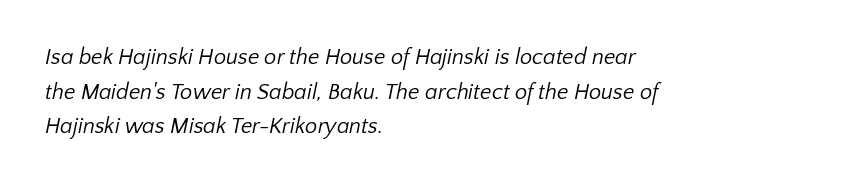
The image shows 22 px text type; set left-aligned, normal line spacing (1.57x), normal letter spacing, not underlined.
